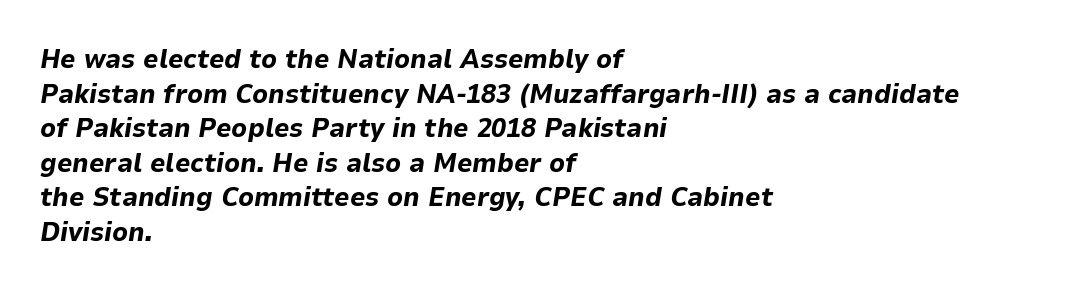
The image shows 27 px bold type, italic (leaning right); set left-aligned, normal line spacing (1.28x), normal letter spacing, not underlined.
